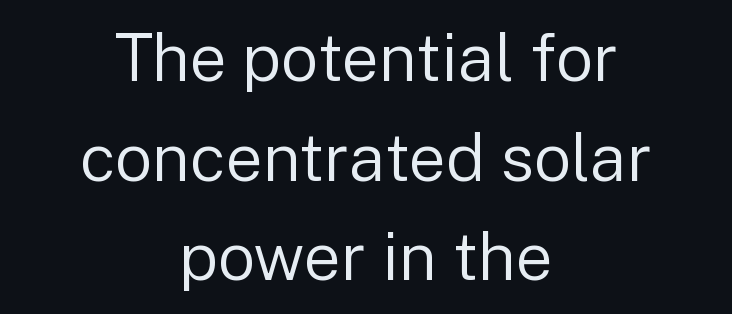
Ink coverage per letter is moderate at most. Honestly, there is no underline to notice here at all. Grotesque or geometric, the face here clearly has no serifs. The lettering holds an erect, upright posture throughout. Leading matches the norm, producing a regular column. This rendering uses center alignment, leaving both contours irregular but symmetric.
